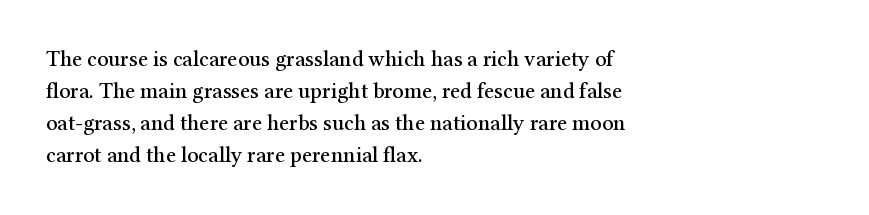
The image shows 22 px text type, upright; set left-aligned, normal line spacing (1.46x), normal letter spacing, not underlined.
